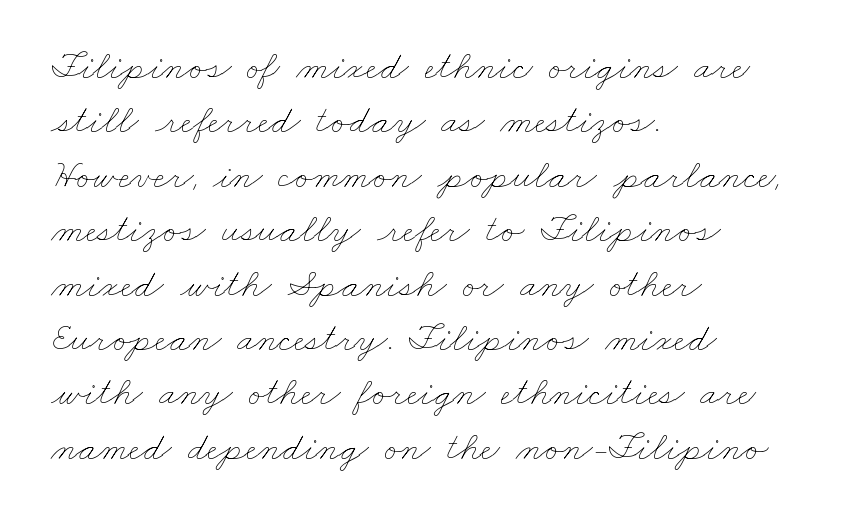
Nobody drew a line under any word here. The letterforms sit shoulder to shoulder at normal distance. Weight: not bold — regular or lighter. The face used here is proportionally spaced, like ordinary book or web type.
